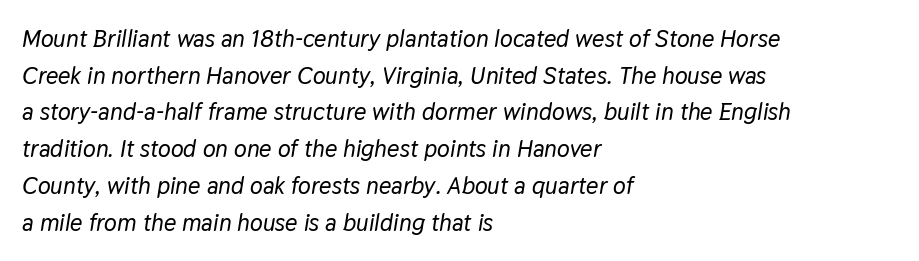
The image shows 24 px text type, italic (leaning right); set left-aligned, normal line spacing (1.53x), normal letter spacing, not underlined.
